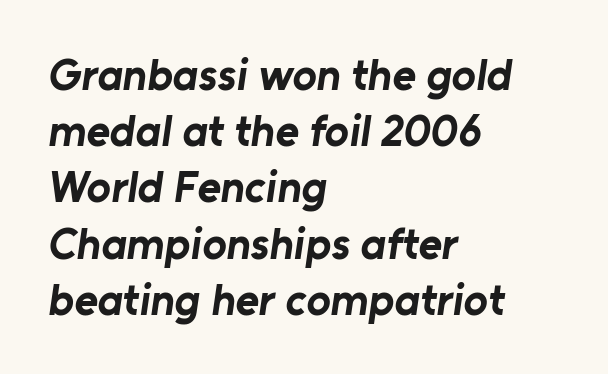
The image shows 45 px bold sans-serif type; set left-aligned, normal line spacing (1.25x), normal letter spacing, not underlined; low stroke contrast and a medium x-height.
